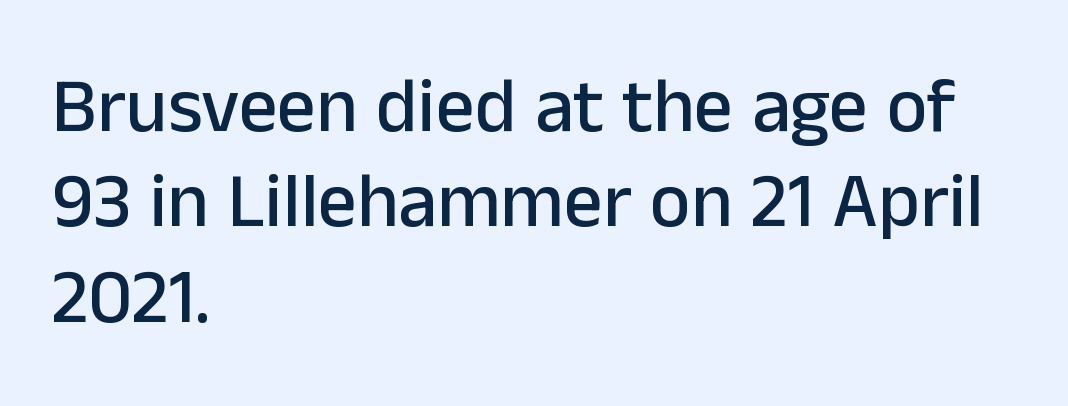
{"serif": "no", "italic": "no", "width": "normal", "stroke_contrast": "low", "x_height": "medium", "monospaced": "no", "underline": "no", "align": "left", "line_spacing_ratio": 1.24, "letter_spacing": "normal", "letter_spacing_em": 0.0, "glyph_px": 77}
